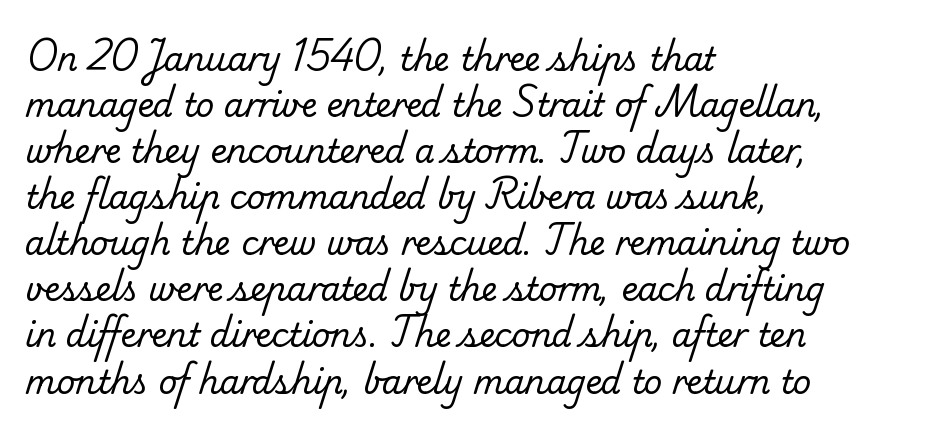
Is there much room between lines? A standard amount, neither cramped nor airy. Ink coverage per letter is moderate at most. Here the glyphs are tracked normally, forming tight word shapes. All the whitespace from short lines collects on the right. Character widths vary here, with narrow letters taking less room than wide ones.
